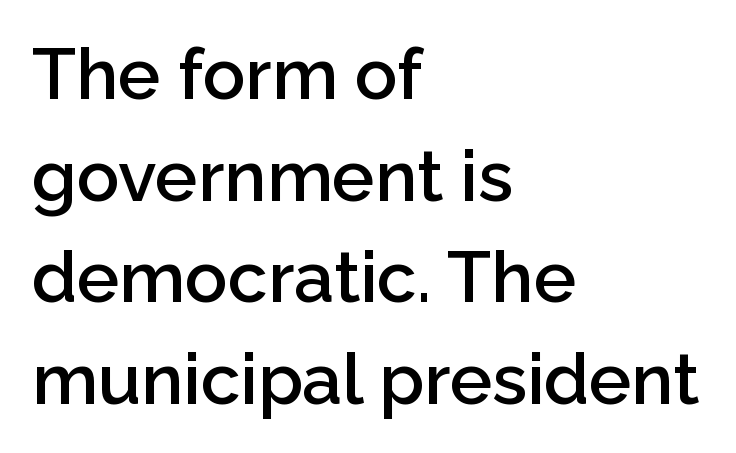
Reading down the column, the eye jumps a familiar distance to each next line. Upright lettering throughout. The rendering shows plain stroke endings on the letterforms — a sans-serif design. Each word holds together tightly as a unit, with standard inter-letter gaps.
